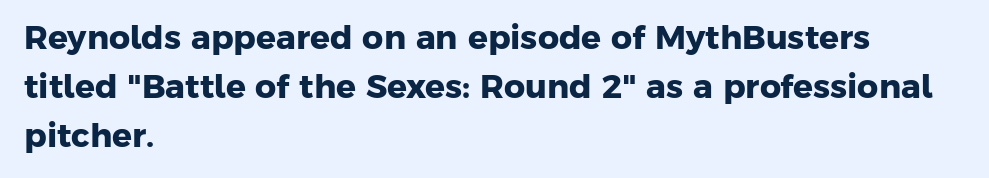
The image shows 33 px heavy sans-serif type; set left-aligned, normal line spacing (1.48x), normal letter spacing, not underlined; low stroke contrast and a medium x-height.
